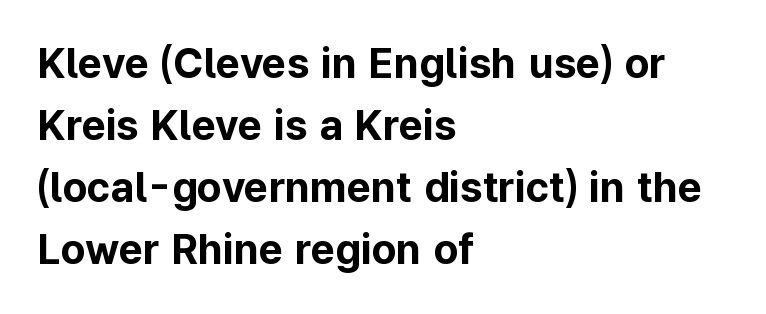
Q: Is the text bold? A: Yes.
Q: Is the text italic (slanted)? A: No, it is upright.
Q: Is the typeface a serif or a sans-serif typeface? A: Sans-serif.
Q: Is the text underlined? A: No.
Q: How is the paragraph aligned? A: Left-aligned.
Q: Is the spacing between letters normal or unusually wide? A: Normal.
Q: Is the spacing between lines tight, normal or loose? A: Normal.
Q: Width (condensed, normal, or wide)? A: Normal.
Q: Stroke contrast? A: Low.
Q: x-height? A: Medium.
Q: Monospaced? A: No.
